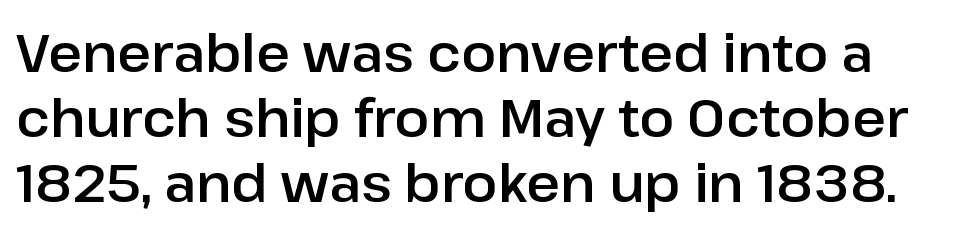
The image shows 52 px sans-serif type, upright; set normal line spacing (1.25x), normal letter spacing, not underlined; low stroke contrast and a medium x-height.
